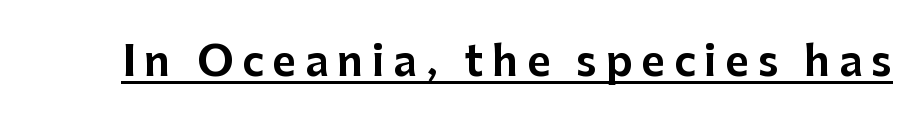
Designer's note — italics off, roman on. Examine the stroke ends and you'll find no serifs. Each letter keeps its own natural width here, so spacing adapts to shape. Emphasis is given by a line drawn under the lettering. Students, note that the glyphs here are deliberately spaced far apart.
